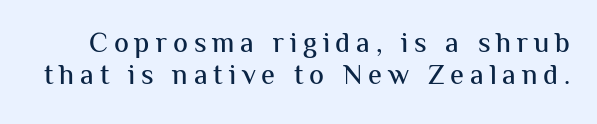
{"serif": "no", "italic": "no", "width": "normal", "stroke_contrast": "medium", "x_height": "medium", "monospaced": "no", "underline": "no", "line_spacing": "tight", "line_spacing_ratio": 1.15, "letter_spacing": "wide", "letter_spacing_em": 0.21, "glyph_px": 28}
